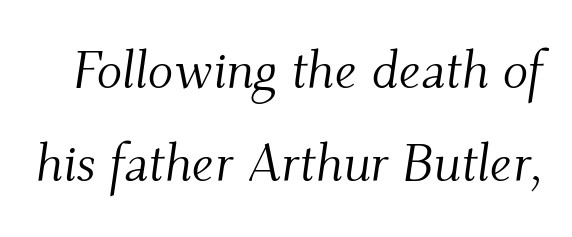
Between one letter and the next there's only the usual sliver of space. The weight tops out at a normal text grade. The lettering tilts uniformly, giving the passage an italic look. Clear beneath every line of the passage. Is this a sans? No — the strokes have serifs. Do the characters align in a grid? No, the font is proportional.
